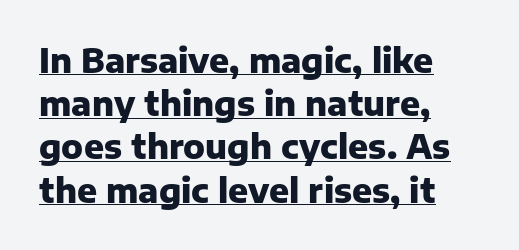
The image shows 33 px heavy sans-serif type, upright; set left-aligned, normal line spacing (1.31x), normal letter spacing, underlined; low stroke contrast and a medium x-height.
